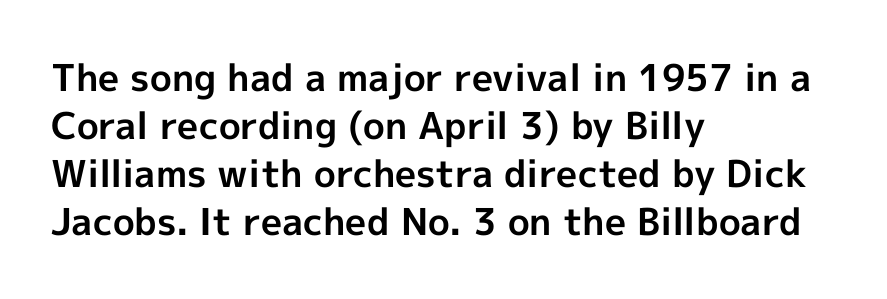
The face used here has the dense, thick strokes of a bold. Check where the strokes stop: nothing finishes them off — pure sans. Line beginnings align vertically; line endings do not. Nope, not italic — everything's standing straight. Character widths vary here, with narrow letters taking less room than wide ones.
